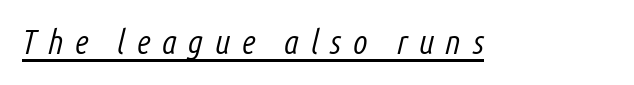
{"italic": "yes", "lean": "right", "slant_degrees": 14, "bold": "no", "weight": "light", "width": "condensed", "stroke_contrast": "low", "x_height": "medium", "monospaced": "no", "underline": "yes", "letter_spacing": "wide", "letter_spacing_em": 0.33, "glyph_px": 34}
